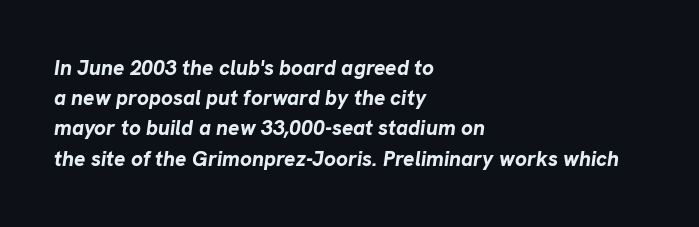
The image shows 21 px bold type, italic (leaning right); set left-aligned, normal line spacing (1.44x), normal letter spacing, not underlined.
